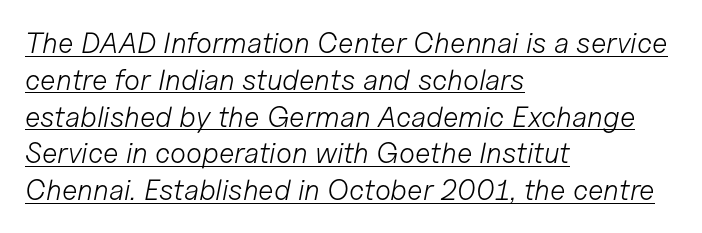
Q: Is the text bold? A: No.
Q: Is the text italic (slanted)? A: Yes, it leans right by about 11 degrees.
Q: Is the text underlined? A: Yes.
Q: How is the paragraph aligned? A: Left-aligned.
Q: Is the spacing between letters normal or unusually wide? A: Normal.
Q: Is the spacing between lines tight, normal or loose? A: Normal.
Q: Width (condensed, normal, or wide)? A: Normal.
Q: Stroke contrast? A: Low.
Q: x-height? A: Medium.
Q: Monospaced? A: No.
